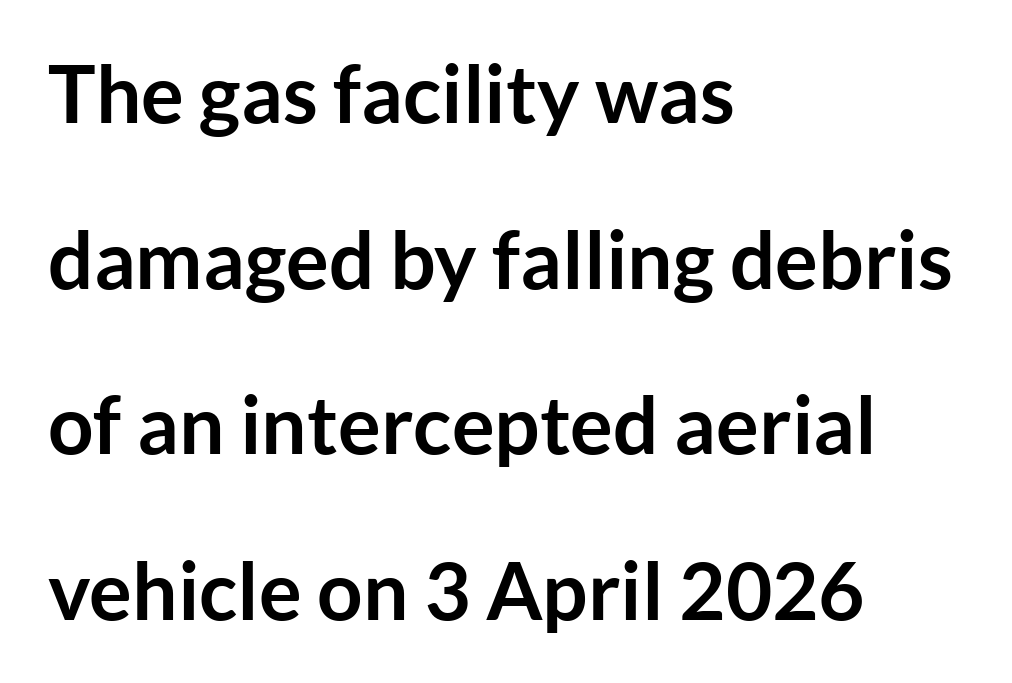
{"serif": "no", "italic": "no", "bold": "yes", "weight": "semibold", "width": "normal", "stroke_contrast": "low", "x_height": "medium", "monospaced": "no", "underline": "no", "align": "left", "line_spacing": "loose", "line_spacing_ratio": 2.07, "letter_spacing": "normal", "letter_spacing_em": 0.0, "glyph_px": 80}
